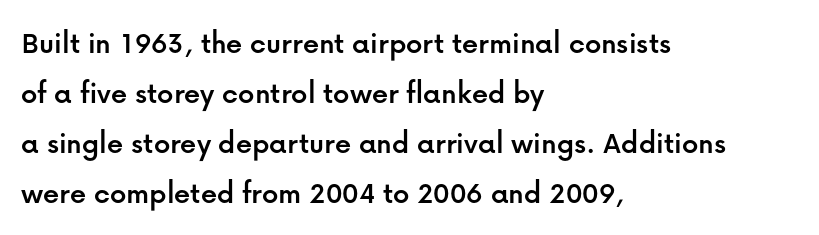
The tracking reads as untouched default to a designer's eye. This is the regular roman posture of the typeface. Do the characters align in a grid? No, the font is proportional. Line spacing here is normal. Visually the block forms a straight wall on the left and a jagged coastline on the right.
